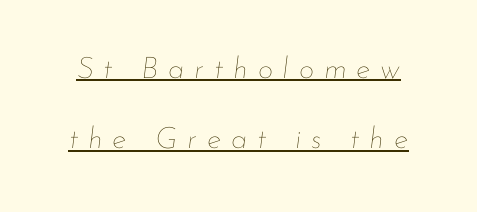
Q: Is the text bold? A: No.
Q: Is the text italic (slanted)? A: Yes, it leans right by about 7 degrees.
Q: Is the text underlined? A: Yes.
Q: Is the spacing between letters normal or unusually wide? A: Unusually wide.
Q: Is the spacing between lines tight, normal or loose? A: Loose.
Q: Width (condensed, normal, or wide)? A: Normal.
Q: Stroke contrast? A: Low.
Q: x-height? A: Small.
Q: Monospaced? A: No.
